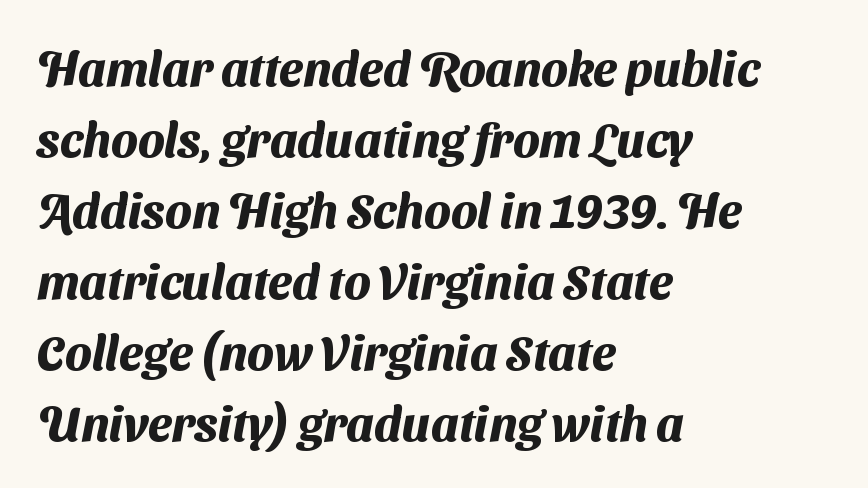
{"serif": "no", "bold": "yes", "weight": "heavy", "width": "normal", "stroke_contrast": "medium", "x_height": "medium", "monospaced": "no", "underline": "no", "align": "left", "line_spacing": "normal", "line_spacing_ratio": 1.48, "letter_spacing": "normal", "letter_spacing_em": 0.0, "glyph_px": 48}
